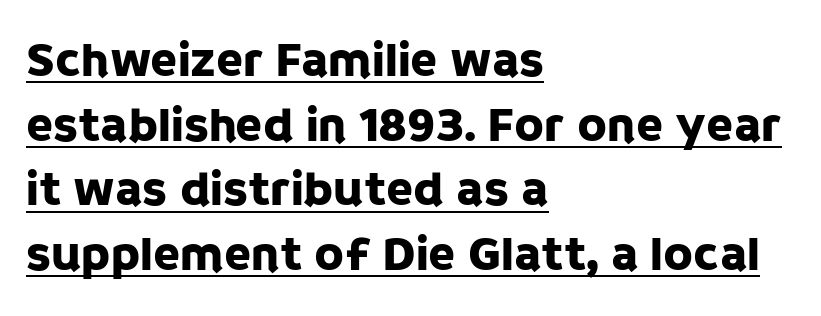
{"serif": "no", "italic": "no", "width": "normal", "stroke_contrast": "low", "x_height": "large", "monospaced": "no", "underline": "yes", "align": "left", "line_spacing": "normal", "line_spacing_ratio": 1.32, "letter_spacing": "normal", "letter_spacing_em": 0.0, "glyph_px": 49}
